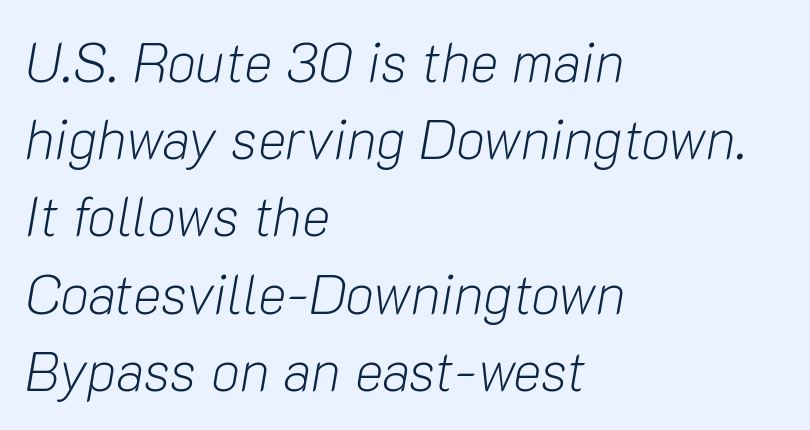
Q: Is the text bold? A: No.
Q: Is the text italic (slanted)? A: Yes, it leans right by about 10 degrees.
Q: Is the text underlined? A: No.
Q: How is the paragraph aligned? A: Left-aligned.
Q: Is the spacing between letters normal or unusually wide? A: Normal.
Q: Is the spacing between lines tight, normal or loose? A: Normal.
Q: Width (condensed, normal, or wide)? A: Normal.
Q: Stroke contrast? A: Low.
Q: x-height? A: Medium.
Q: Monospaced? A: No.
